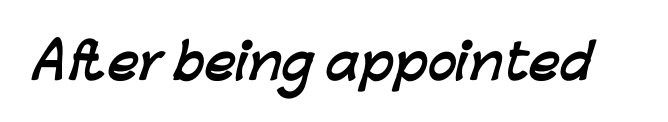
{"serif": "no", "bold": "yes", "weight": "semibold", "width": "normal", "stroke_contrast": "low", "x_height": "medium", "monospaced": "no", "underline": "no", "letter_spacing": "normal", "letter_spacing_em": 0.0, "glyph_px": 48}
